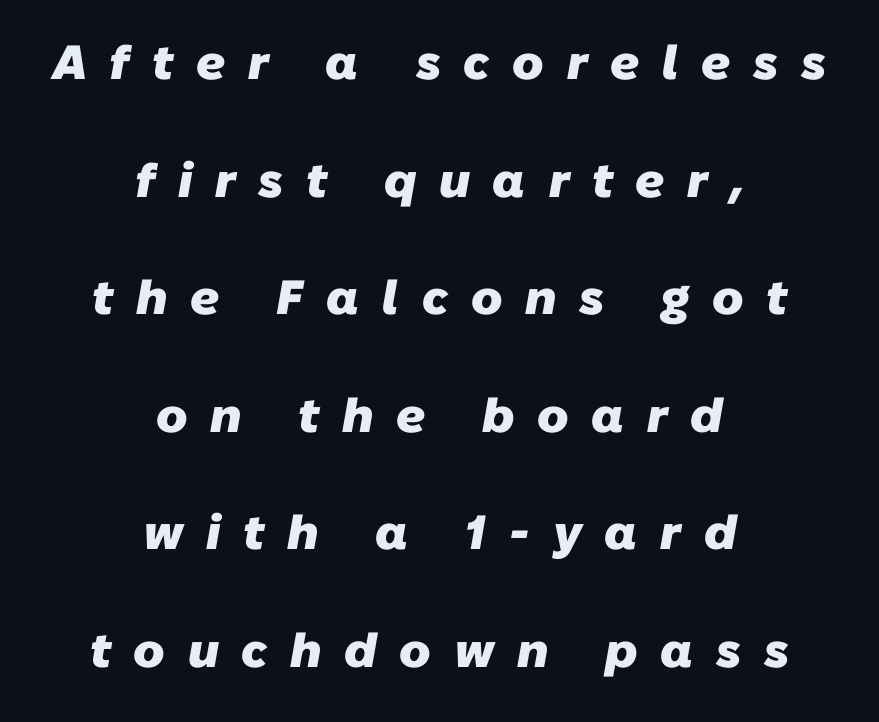
{"serif": "no", "bold": "yes", "weight": "heavy", "width": "normal", "stroke_contrast": "low", "x_height": "medium", "monospaced": "no", "underline": "no", "align": "center", "line_spacing": "loose", "line_spacing_ratio": 2.45, "letter_spacing": "wide", "letter_spacing_em": 0.47, "glyph_px": 48}
